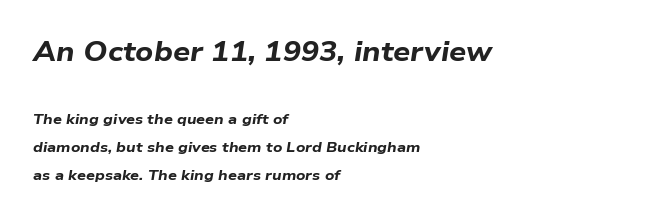
The image shows 27 px bold type, italic (leaning right); set left-aligned, loose line spacing (2.0x), normal letter spacing, not underlined; the first (top) block is 1.93x larger.
